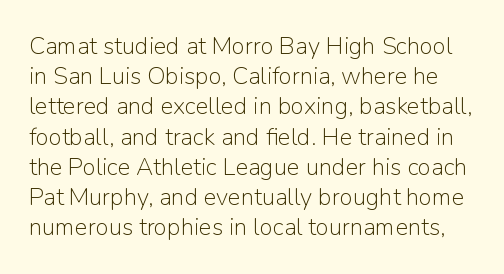
Q: Is the text bold? A: No.
Q: Is the text italic (slanted)? A: No, it is upright.
Q: Is the text underlined? A: No.
Q: Is the spacing between letters normal or unusually wide? A: Normal.
Q: Is the spacing between lines tight, normal or loose? A: Normal.
